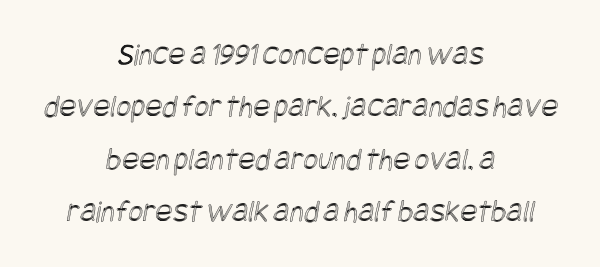
The image shows 32 px condensed type; set centered, normal line spacing (1.64x), normal letter spacing, not underlined; a large x-height.
